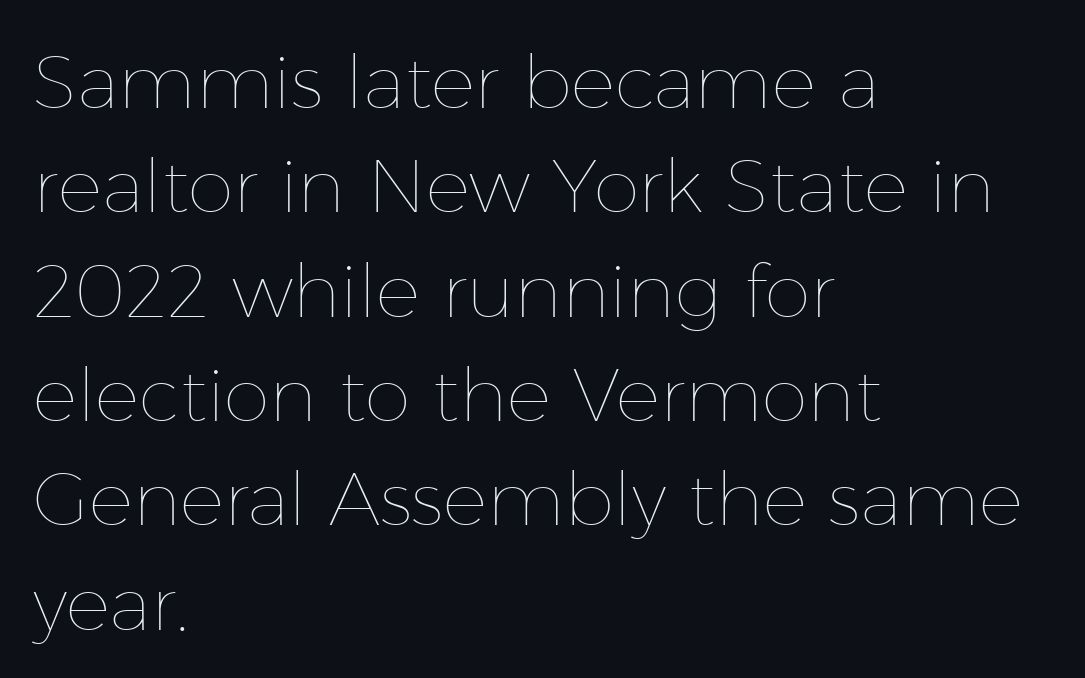
The image shows 74 px thin type, upright; set left-aligned, normal line spacing (1.41x), normal letter spacing, not underlined; low stroke contrast and a medium x-height.
